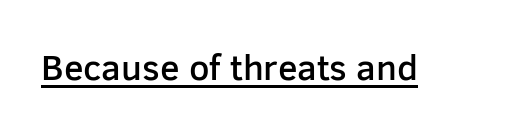
Each letter keeps its own natural width here, so spacing adapts to shape. Every letter is mildly thick-stroked: semibold rather than bold. Is the letter spacing exaggerated? No — it looks like the ordinary default. Underlining? Definitely there. Serifs: no, the terminals of the letterforms are clean. Italic: no, the glyphs are upright roman.
